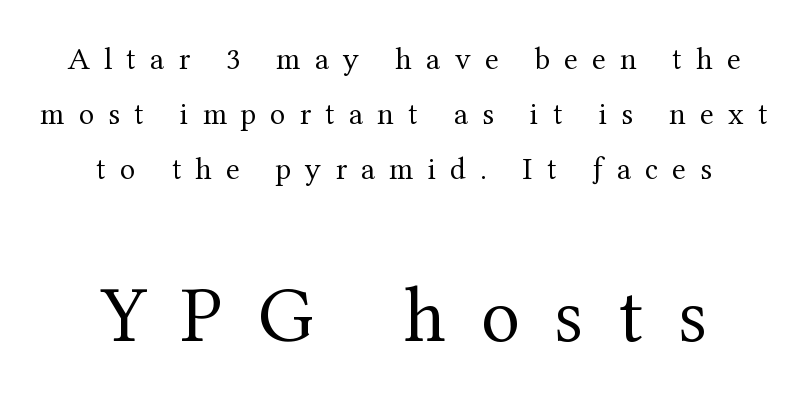
Every stem runs plumb, perpendicular to the baseline. Proportional: the letters do not fall into vertical columns. Stroke thickness stays within the range of a standard reading face or lighter. The font family rendered here belongs to the serif group.
